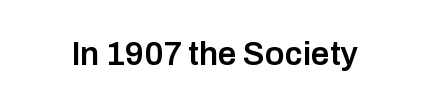
The image shows 33 px semibold sans-serif type, upright; set normal letter spacing, not underlined; low stroke contrast and a medium x-height.
